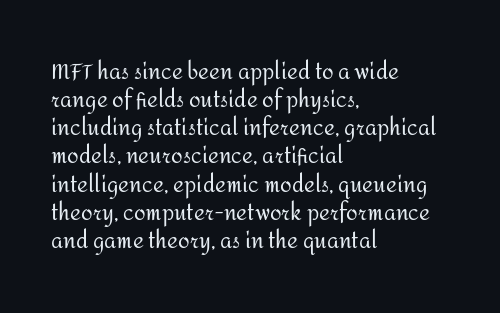
{"italic": "no", "bold": "no", "underline": "no", "align": "left", "line_spacing": "normal", "line_spacing_ratio": 1.34, "letter_spacing": "normal", "letter_spacing_em": 0.0, "glyph_px": 21}
